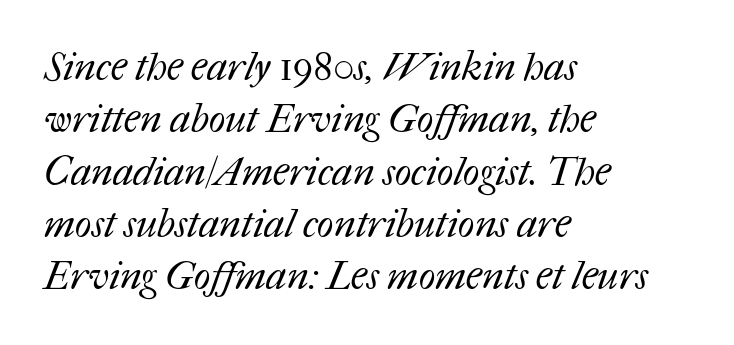
{"bold": "no", "weight": "regular", "width": "normal", "stroke_contrast": "medium", "x_height": "medium", "monospaced": "no", "underline": "no", "align": "left", "line_spacing": "normal", "line_spacing_ratio": 1.34, "letter_spacing": "normal", "letter_spacing_em": 0.0, "glyph_px": 39}
